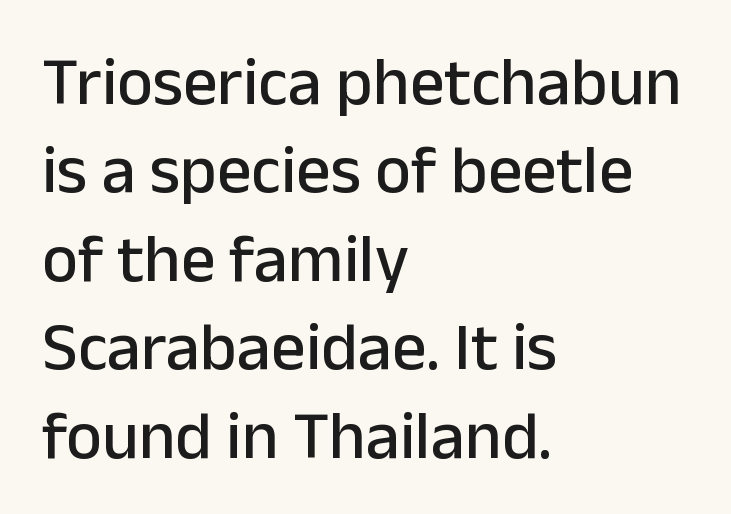
The image shows 68 px sans-serif type, upright; set left-aligned, normal line spacing (1.3x), normal letter spacing, not underlined; low stroke contrast and a medium x-height.
